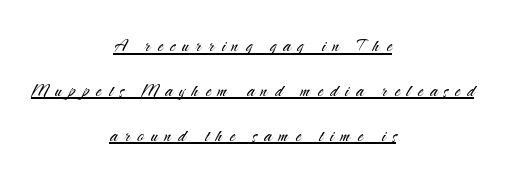
{"bold": "no", "underline": "yes", "align": "center", "line_spacing": "loose", "line_spacing_ratio": 2.04, "letter_spacing": "wide", "letter_spacing_em": 0.32, "glyph_px": 22}
